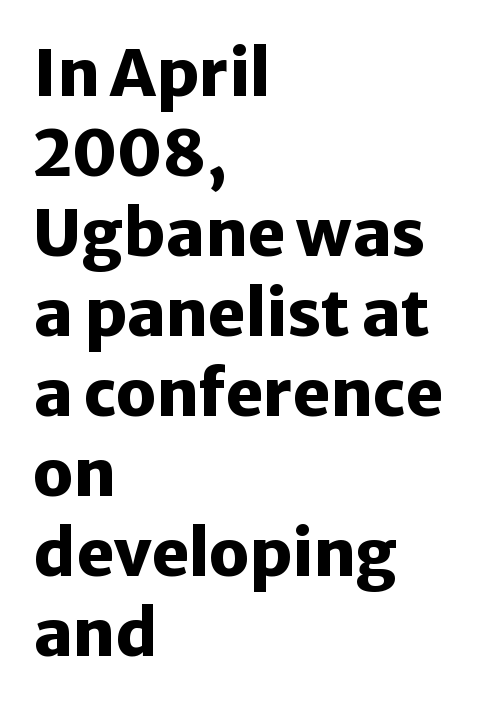
{"serif": "no", "italic": "no", "bold": "yes", "weight": "heavy", "width": "normal", "stroke_contrast": "low", "x_height": "medium", "monospaced": "no", "underline": "no", "align": "left", "line_spacing": "normal", "line_spacing_ratio": 1.25, "letter_spacing": "normal", "letter_spacing_em": 0.0, "glyph_px": 64}
